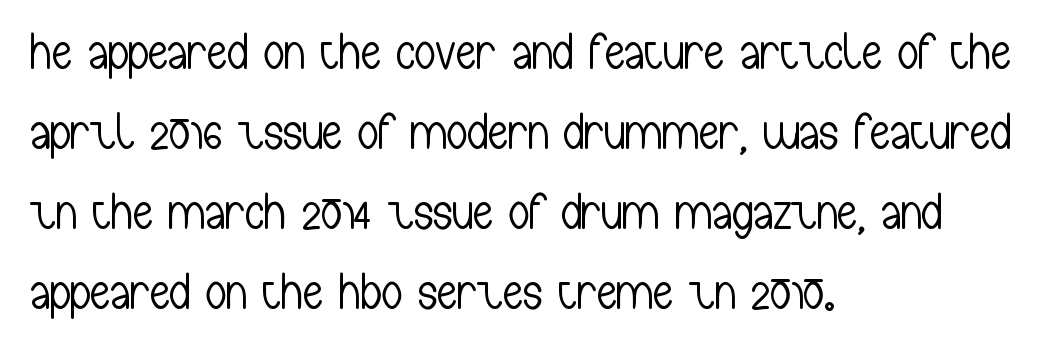
Q: Is the text bold? A: No.
Q: Is the text italic (slanted)? A: No, it is upright.
Q: Is the typeface a serif or a sans-serif typeface? A: Sans-serif.
Q: Is the text underlined? A: No.
Q: How is the paragraph aligned? A: Left-aligned.
Q: Is the spacing between letters normal or unusually wide? A: Normal.
Q: Is the spacing between lines tight, normal or loose? A: Normal.
Q: Width (condensed, normal, or wide)? A: Condensed.
Q: Stroke contrast? A: Low.
Q: x-height? A: Medium.
Q: Monospaced? A: No.
